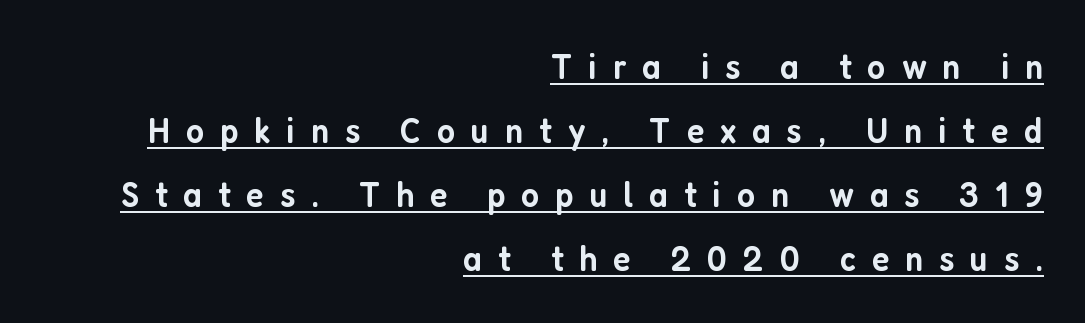
Q: Is the text bold? A: Semi-bold.
Q: Is the text italic (slanted)? A: No, it is upright.
Q: Is the typeface a serif or a sans-serif typeface? A: Sans-serif.
Q: Is the text underlined? A: Yes.
Q: How is the paragraph aligned? A: Right-aligned.
Q: Is the spacing between letters normal or unusually wide? A: Unusually wide.
Q: Width (condensed, normal, or wide)? A: Condensed.
Q: Stroke contrast? A: Low.
Q: x-height? A: Medium.
Q: Monospaced? A: No.
